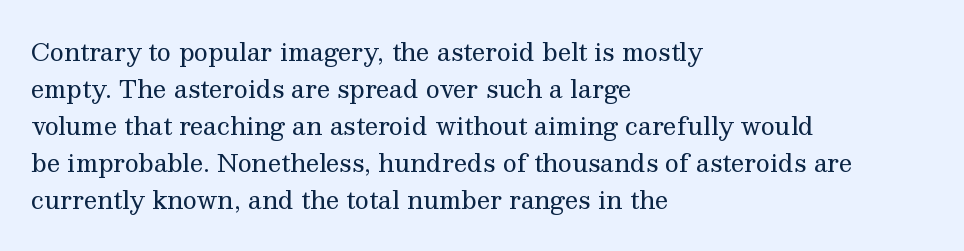
{"italic": "no", "bold": "no", "underline": "no", "align": "left", "line_spacing": "normal", "line_spacing_ratio": 1.54, "letter_spacing": "normal", "letter_spacing_em": 0.0, "glyph_px": 24}
